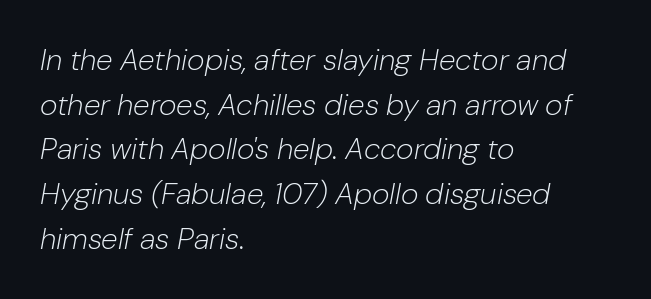
Q: Is the text bold? A: No.
Q: Is the text italic (slanted)? A: Yes, it leans right by about 10 degrees.
Q: Is the text underlined? A: No.
Q: How is the paragraph aligned? A: Left-aligned.
Q: Is the spacing between letters normal or unusually wide? A: Normal.
Q: Is the spacing between lines tight, normal or loose? A: Normal.
Q: Width (condensed, normal, or wide)? A: Normal.
Q: Stroke contrast? A: Low.
Q: x-height? A: Medium.
Q: Monospaced? A: No.
